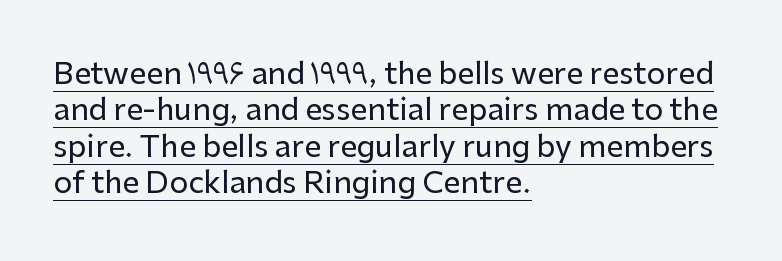
Italic: no, the glyphs are upright roman. The passage shown has conventional tracking throughout. Short and long lines alike share a common starting point at left. Nothing sits at the stroke ends, so this counts as sans-serif.
